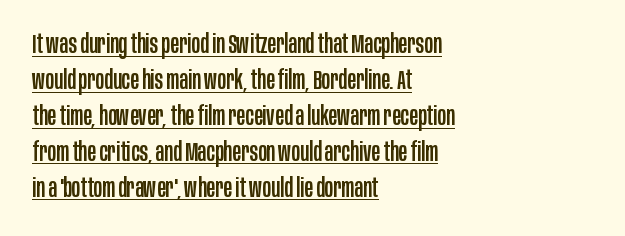
Q: Is the text italic (slanted)? A: No, it is upright.
Q: Is the text underlined? A: Yes.
Q: How is the paragraph aligned? A: Left-aligned.
Q: Is the spacing between letters normal or unusually wide? A: Normal.
Q: Is the spacing between lines tight, normal or loose? A: Normal.
